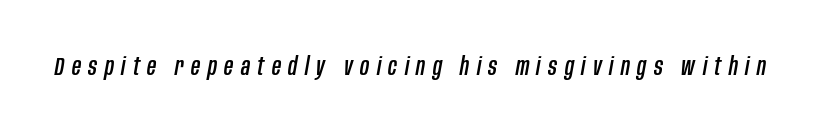
Q: Is the text italic (slanted)? A: Yes, it leans right by about 10 degrees.
Q: Is the text underlined? A: No.
Q: Is the spacing between letters normal or unusually wide? A: Unusually wide.
